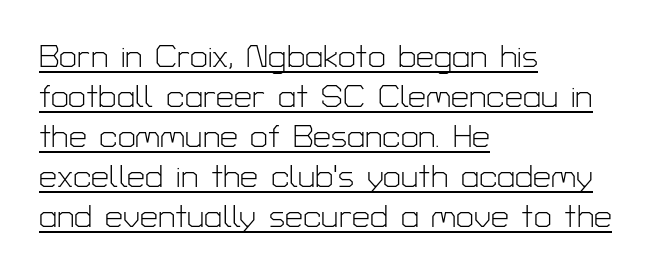
{"serif": "no", "italic": "no", "bold": "no", "weight": "light", "width": "normal", "stroke_contrast": "low", "x_height": "medium", "monospaced": "no", "underline": "yes", "align": "left", "line_spacing": "normal", "line_spacing_ratio": 1.25, "letter_spacing": "normal", "letter_spacing_em": 0.0, "glyph_px": 32}
